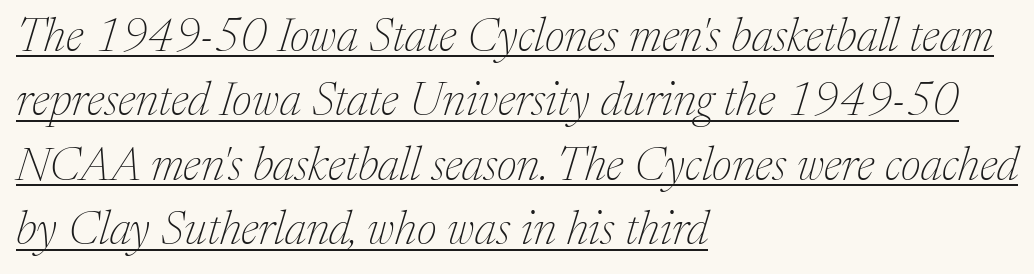
Is this a fixed-width face? No — the glyphs have proportional, varying widths. Slant detected: the letters are inclined. Look at the bottom of the vertical strokes: they flare into serifs here. Stems here are at most as thick as an everyday book face. The line texture is even and compact thanks to regular tracking. This sample carries an underscore along the baseline area.
